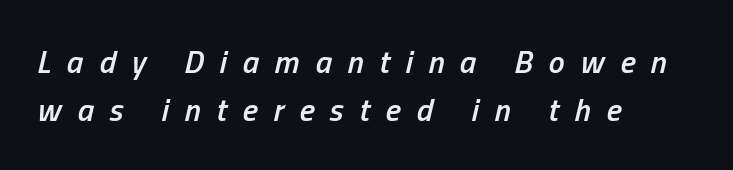
Q: Is the text bold? A: Semi-bold.
Q: Is the text italic (slanted)? A: Yes, it leans right by about 13 degrees.
Q: Is the text underlined? A: No.
Q: How is the paragraph aligned? A: Left-aligned.
Q: Is the spacing between letters normal or unusually wide? A: Unusually wide.
Q: Is the spacing between lines tight, normal or loose? A: Normal.
Q: Width (condensed, normal, or wide)? A: Condensed.
Q: Stroke contrast? A: Low.
Q: x-height? A: Medium.
Q: Monospaced? A: No.
